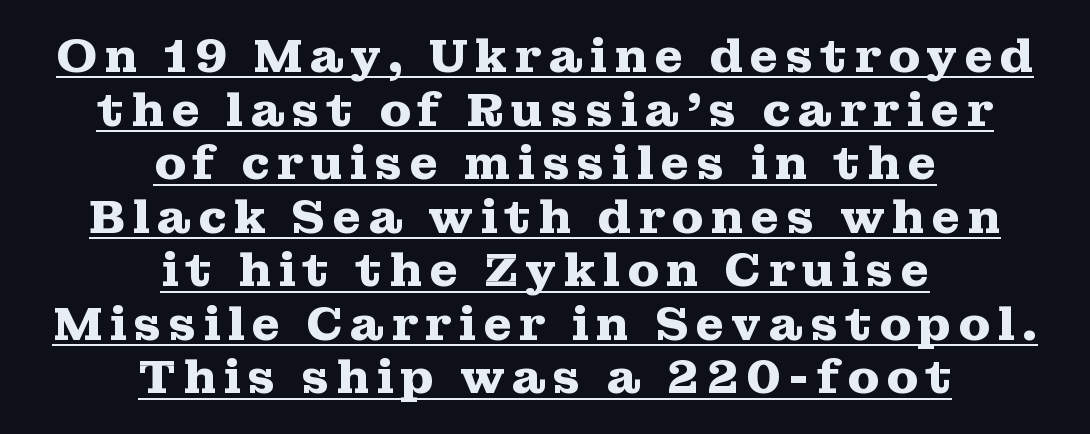
Casual observation: everything's sitting right in the middle. Has an underline been added? It has. Leading: reduced. Does the type have serifs? Yes, each stem ends in a small foot.
